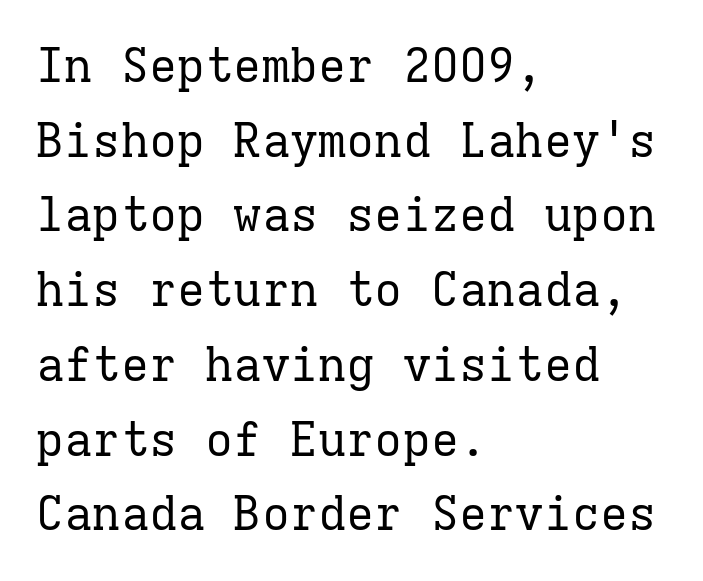
{"serif": "yes", "italic": "no", "bold": "no", "weight": "regular", "width": "normal", "stroke_contrast": "low", "x_height": "medium", "monospaced": "yes", "underline": "no", "align": "left", "line_spacing": "normal", "line_spacing_ratio": 1.59, "letter_spacing": "normal", "letter_spacing_em": 0.0, "glyph_px": 47}
